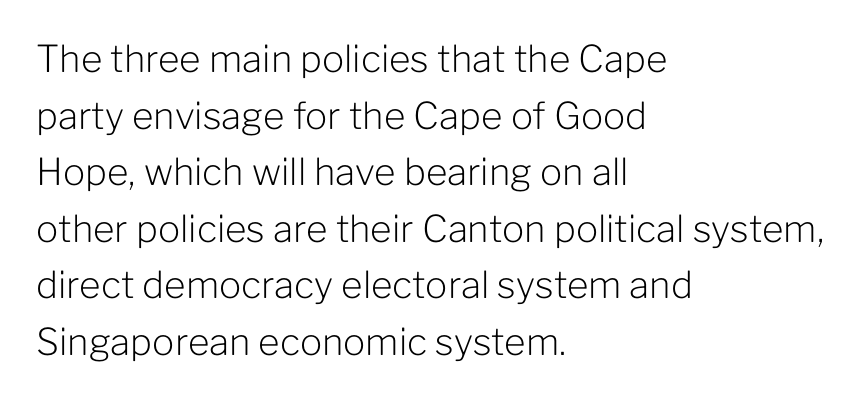
Q: Is the text bold? A: No.
Q: Is the text italic (slanted)? A: No, it is upright.
Q: Is the typeface a serif or a sans-serif typeface? A: Sans-serif.
Q: Is the text underlined? A: No.
Q: How is the paragraph aligned? A: Left-aligned.
Q: Is the spacing between letters normal or unusually wide? A: Normal.
Q: Is the spacing between lines tight, normal or loose? A: Normal.
Q: Width (condensed, normal, or wide)? A: Normal.
Q: Stroke contrast? A: Low.
Q: x-height? A: Medium.
Q: Monospaced? A: No.
